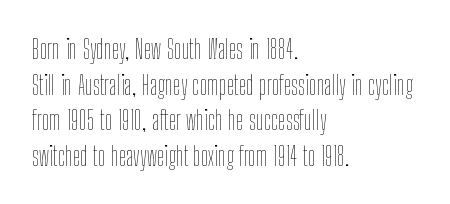
Notice how descenders clear the ascenders below comfortably — that's standard leading. Rule under the text: the space is simply empty. This rendering uses left alignment, leaving the right contour irregular. The type sits square on the baseline with zero lean. The font sits on the lighter half of the weight spectrum, regular included. The gaps between neighbouring characters are ordinary and unremarkable.
